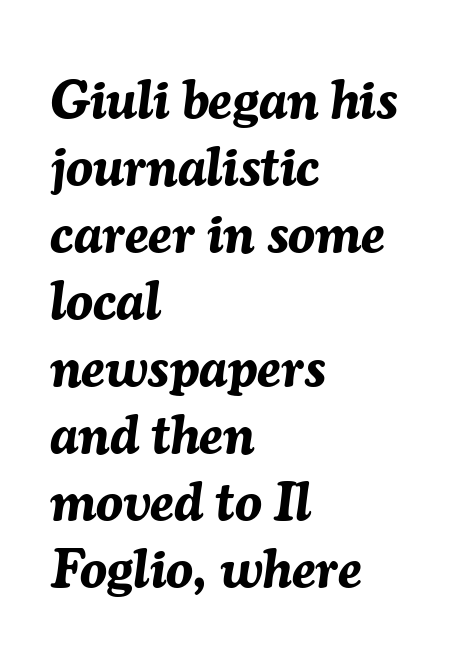
The image shows 54 px bold type, italic (leaning right); set left-aligned, line spacing 1.24x, normal letter spacing, not underlined; medium stroke contrast and a medium x-height.
